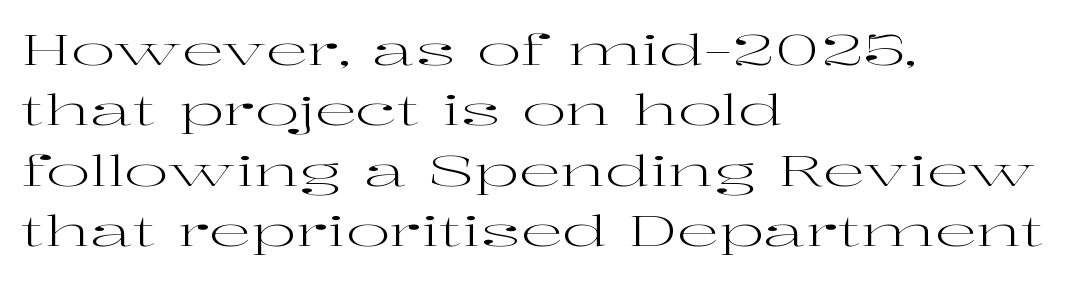
The image shows 42 px regular-weight, wide serif type, upright; set left-aligned, normal line spacing (1.44x), normal letter spacing, not underlined; high stroke contrast and a medium x-height.
